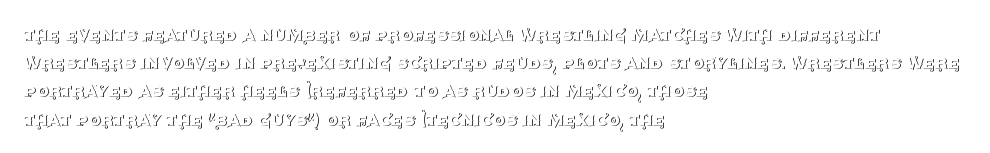
{"italic": "no", "bold": "no", "underline": "no", "align": "left", "line_spacing": "normal", "line_spacing_ratio": 1.41, "letter_spacing": "normal", "letter_spacing_em": 0.0, "glyph_px": 20}
